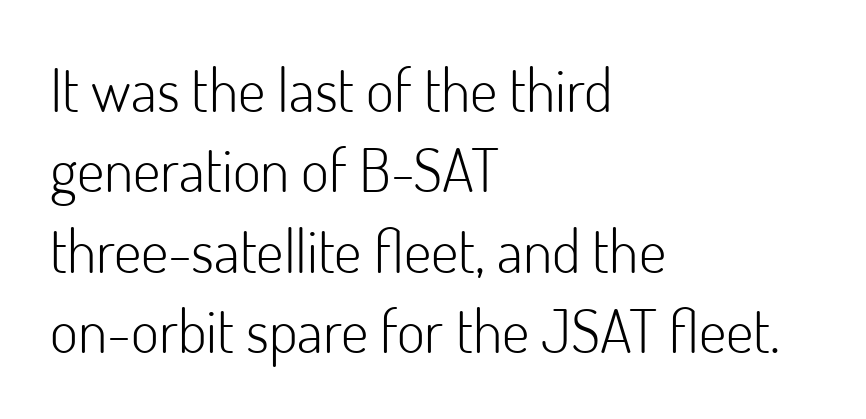
Q: Is the text bold? A: No.
Q: Is the text italic (slanted)? A: No, it is upright.
Q: Is the typeface a serif or a sans-serif typeface? A: Sans-serif.
Q: Is the text underlined? A: No.
Q: How is the paragraph aligned? A: Left-aligned.
Q: Is the spacing between letters normal or unusually wide? A: Normal.
Q: Is the spacing between lines tight, normal or loose? A: Normal.
Q: Width (condensed, normal, or wide)? A: Normal.
Q: Stroke contrast? A: Low.
Q: x-height? A: Small.
Q: Monospaced? A: No.
